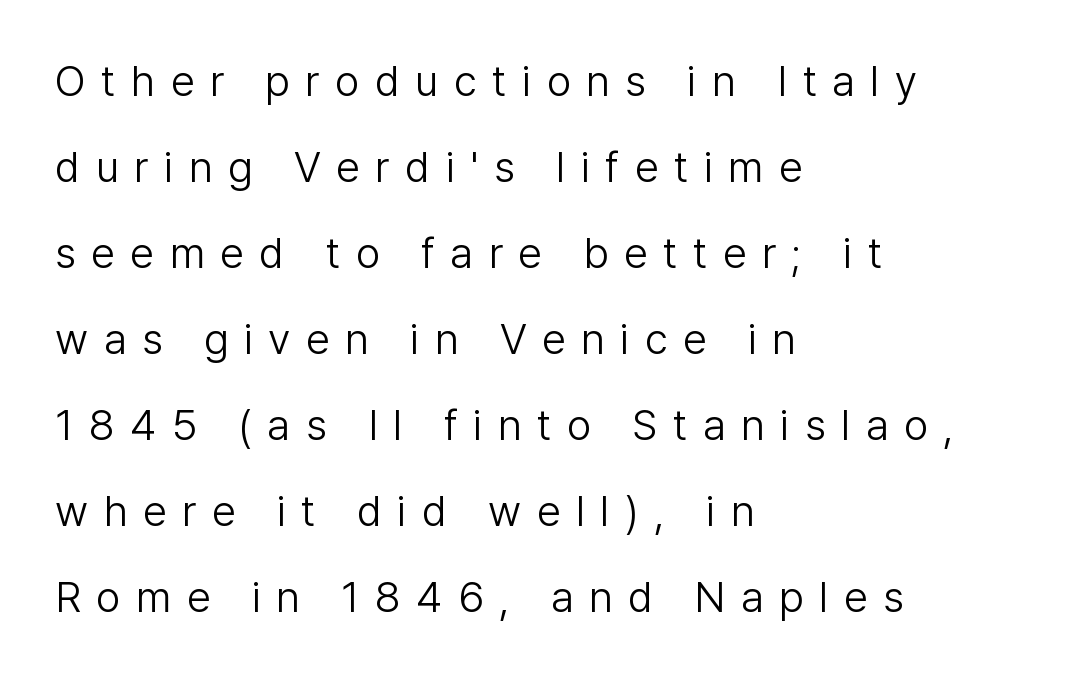
The image shows 43 px light sans-serif type, upright; set left-aligned, loose line spacing (2.0x), unusually wide letter spacing (+0.36 em), not underlined; low stroke contrast and a medium x-height.
